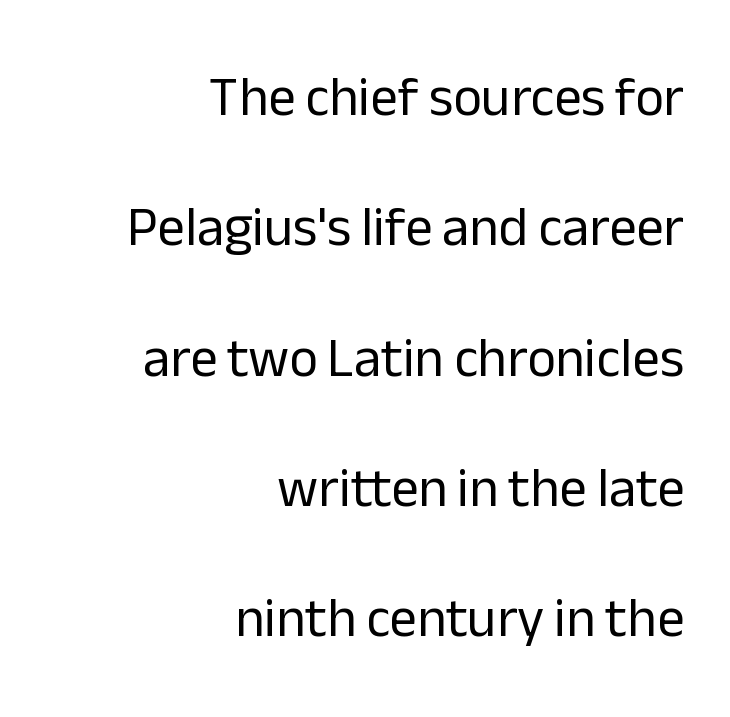
{"serif": "no", "italic": "no", "bold": "no", "weight": "regular", "width": "normal", "stroke_contrast": "low", "x_height": "medium", "monospaced": "no", "underline": "no", "align": "right", "line_spacing": "loose", "line_spacing_ratio": 2.37, "letter_spacing": "normal", "letter_spacing_em": 0.0, "glyph_px": 55}
